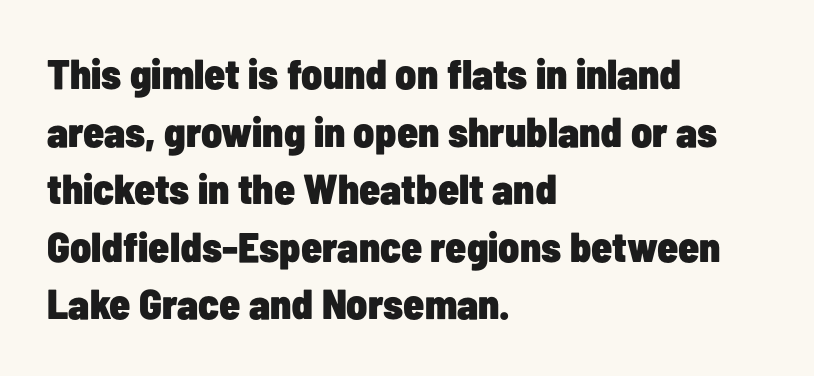
Q: Is the text bold? A: Yes.
Q: Is the text italic (slanted)? A: No, it is upright.
Q: Is the typeface a serif or a sans-serif typeface? A: Sans-serif.
Q: Is the text underlined? A: No.
Q: How is the paragraph aligned? A: Left-aligned.
Q: Is the spacing between letters normal or unusually wide? A: Normal.
Q: Is the spacing between lines tight, normal or loose? A: Normal.
Q: Width (condensed, normal, or wide)? A: Condensed.
Q: Stroke contrast? A: Low.
Q: x-height? A: Medium.
Q: Monospaced? A: No.
